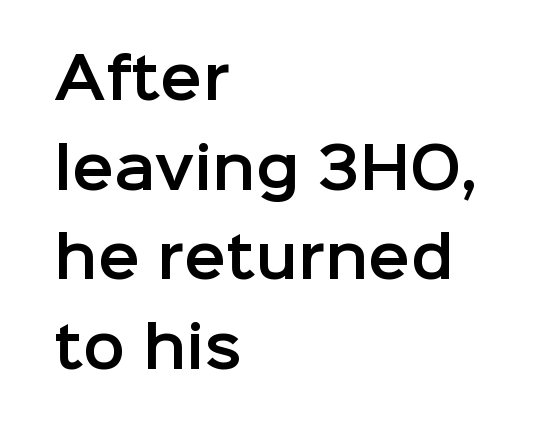
Layout note: lines flush left. No feet cap the strokes, marking this as sans-serif type. Check under the words: just untouched page. The specimen reads as upright at a glance.
